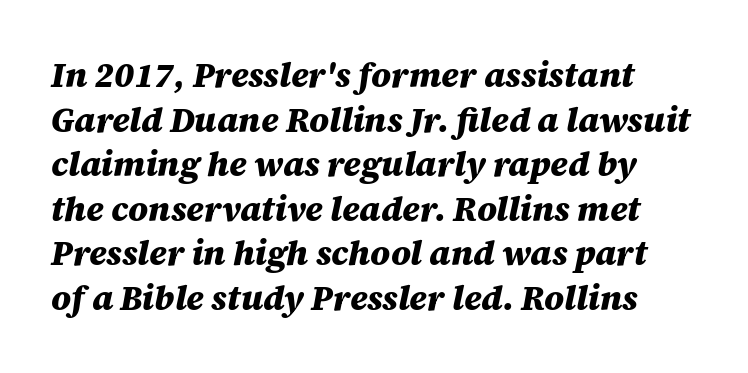
{"italic": "yes", "lean": "right", "slant_degrees": 12, "bold": "yes", "weight": "heavy", "width": "normal", "stroke_contrast": "medium", "x_height": "large", "monospaced": "no", "underline": "no", "line_spacing": "normal", "line_spacing_ratio": 1.31, "letter_spacing": "normal", "letter_spacing_em": 0.0, "glyph_px": 34}
